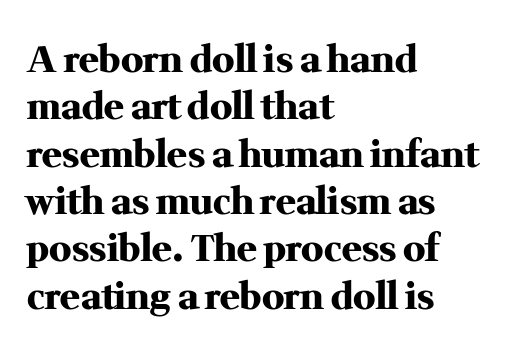
Q: Is the text bold? A: Yes.
Q: Is the text italic (slanted)? A: No, it is upright.
Q: Is the typeface a serif or a sans-serif typeface? A: Serif.
Q: Is the text underlined? A: No.
Q: How is the paragraph aligned? A: Left-aligned.
Q: Is the spacing between letters normal or unusually wide? A: Normal.
Q: Is the spacing between lines tight, normal or loose? A: Normal.
Q: Width (condensed, normal, or wide)? A: Normal.
Q: Stroke contrast? A: Medium.
Q: x-height? A: Medium.
Q: Monospaced? A: No.
